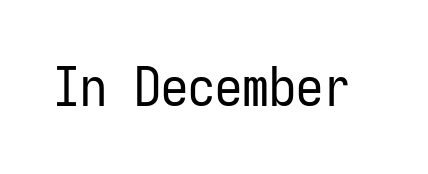
Weight class: somewhere from thin through regular. This sample has the even, mechanical cadence of fixed-width lettering. Anything drawn beneath the words? Only blank space. Glyph-to-glyph distance matches everyday printed text.
